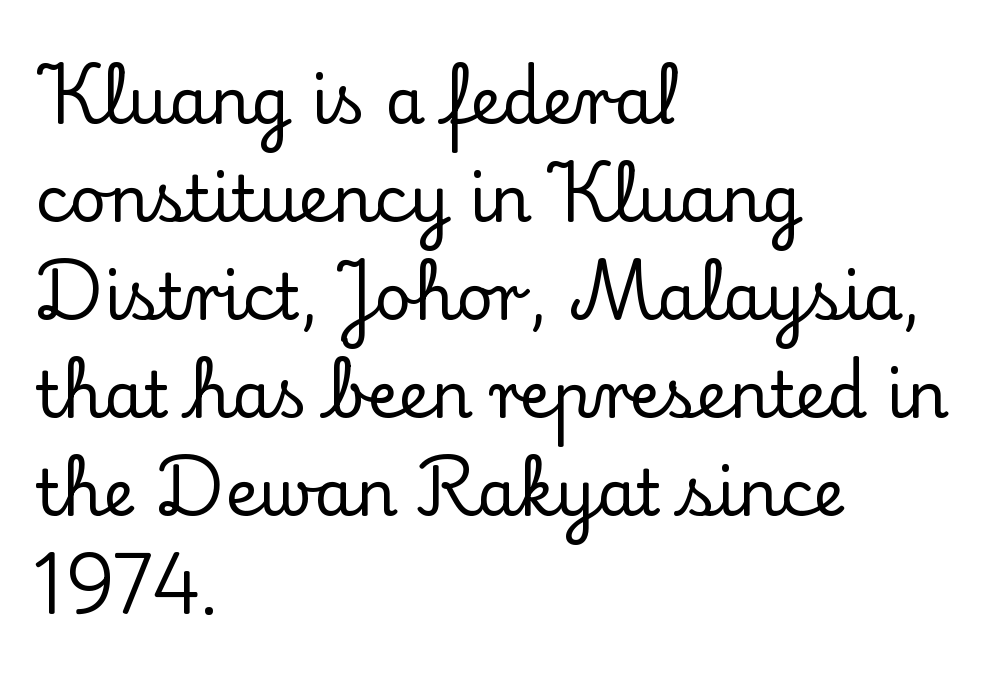
The image shows 64 px serif type, upright; set left-aligned, normal line spacing (1.53x), normal letter spacing, not underlined; low stroke contrast and a small x-height.
